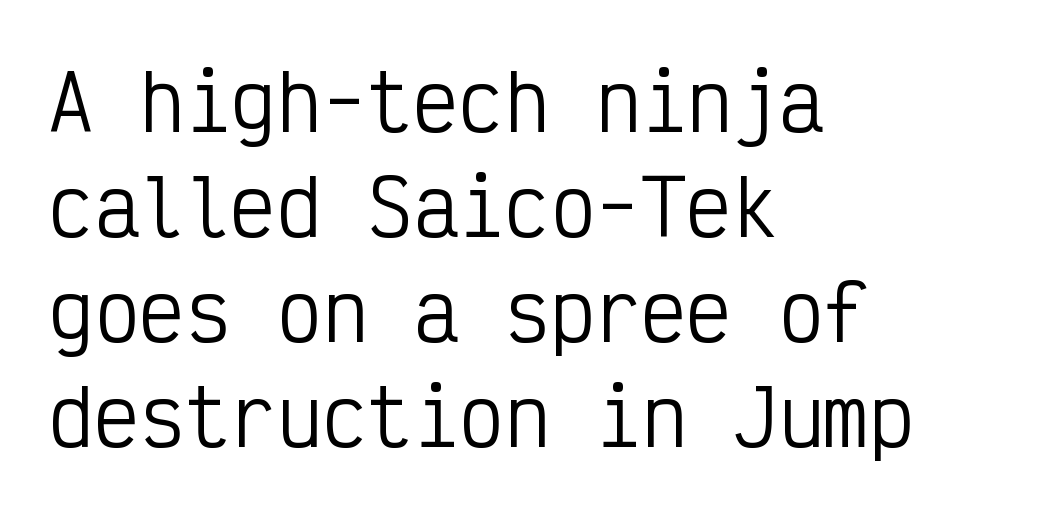
Nothing sits at the stroke ends, so this counts as sans-serif. Default kerning and tracking; the words read as compact shapes. Tall strokes in this sample are plumb rather than angled. The rag falls on the right side of this text block.
